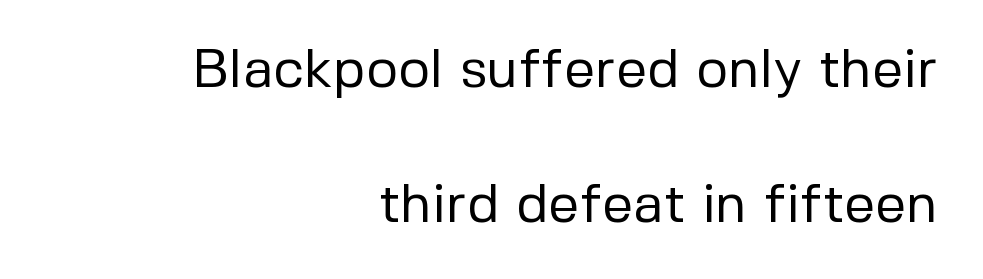
Q: Is the text bold? A: No.
Q: Is the text italic (slanted)? A: No, it is upright.
Q: Is the typeface a serif or a sans-serif typeface? A: Sans-serif.
Q: Is the text underlined? A: No.
Q: How is the paragraph aligned? A: Right-aligned.
Q: Is the spacing between letters normal or unusually wide? A: Normal.
Q: Is the spacing between lines tight, normal or loose? A: Loose.
Q: Width (condensed, normal, or wide)? A: Normal.
Q: Stroke contrast? A: Low.
Q: x-height? A: Medium.
Q: Monospaced? A: No.
